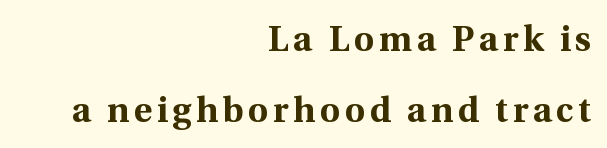
{"serif": "yes", "italic": "no", "bold": "yes", "weight": "bold", "width": "normal", "x_height": "medium", "monospaced": "no", "underline": "no", "align": "right", "line_spacing": "loose", "line_spacing_ratio": 2.04, "glyph_px": 35}
